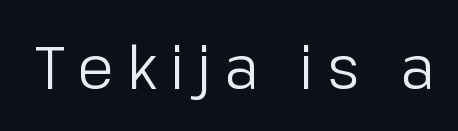
Q: Is the text bold? A: No.
Q: Is the text italic (slanted)? A: No, it is upright.
Q: Is the typeface a serif or a sans-serif typeface? A: Sans-serif.
Q: Is the text underlined? A: No.
Q: Is the spacing between letters normal or unusually wide? A: Unusually wide.
Q: Width (condensed, normal, or wide)? A: Normal.
Q: Stroke contrast? A: Low.
Q: x-height? A: Medium.
Q: Monospaced? A: No.
